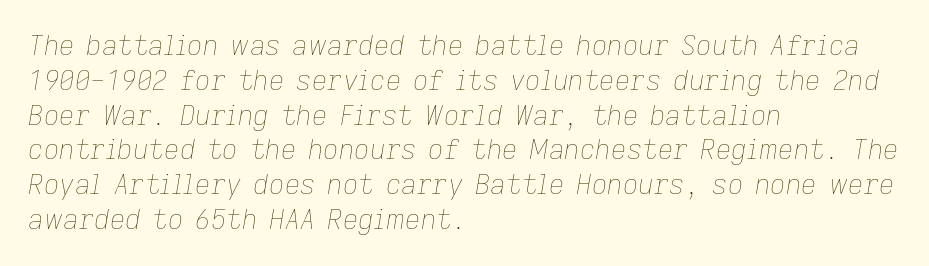
When letters slant like this, we call the style italic. What stands out about the letter spacing? Nothing — it is the standard amount. Honestly, the row spacing looks completely unremarkable. The typesetter chose a ragged-right arrangement here.
